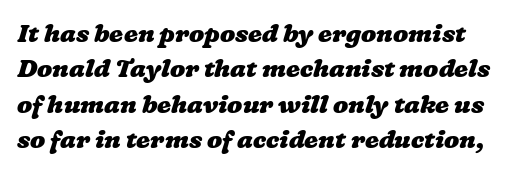
The image shows 25 px bold type; set normal line spacing (1.42x), normal letter spacing, not underlined.
